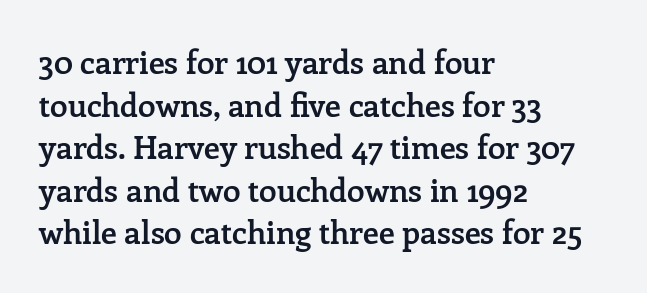
The image shows 32 px semibold serif type, upright; set left-aligned, normal line spacing (1.33x), normal letter spacing, not underlined; low stroke contrast and a medium x-height.
